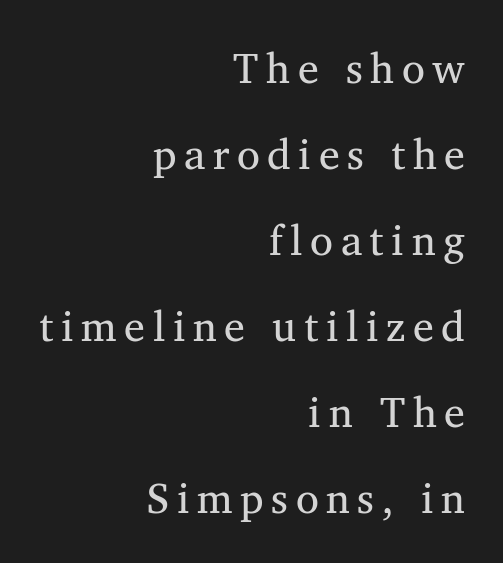
The image shows 42 px regular-weight serif type; set right-aligned, loose line spacing (2.05x), not underlined; medium stroke contrast and a medium x-height.
